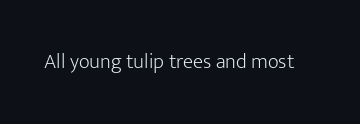
Q: Is the text bold? A: No.
Q: Is the text italic (slanted)? A: No, it is upright.
Q: Is the text underlined? A: No.
Q: Is the spacing between letters normal or unusually wide? A: Normal.
